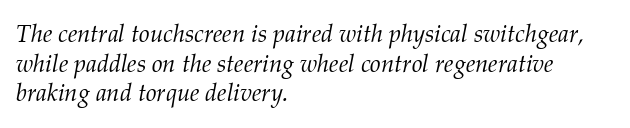
Anything drawn beneath the words? Only blank space. The passage is arranged the way most books set body copy — flush left. A light-to-regular cut is what we see here. You could call the tracking neutral — neither tight nor loose.
